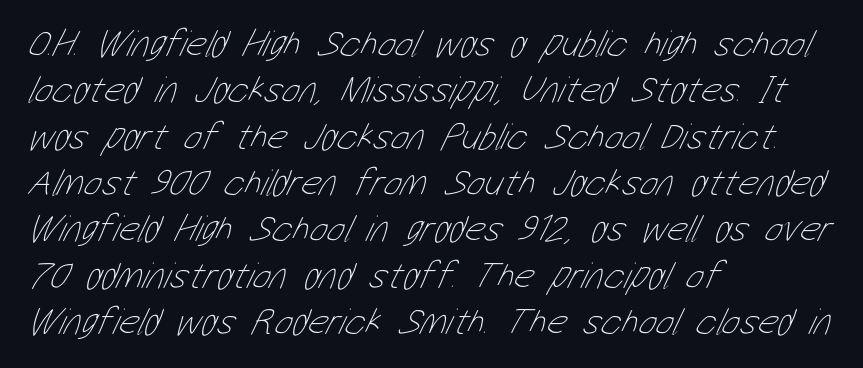
{"bold": "no", "weight": "thin", "width": "condensed", "stroke_contrast": "low", "x_height": "medium", "monospaced": "no", "underline": "no", "align": "left", "line_spacing_ratio": 1.22, "letter_spacing": "normal", "letter_spacing_em": 0.0, "glyph_px": 38}
